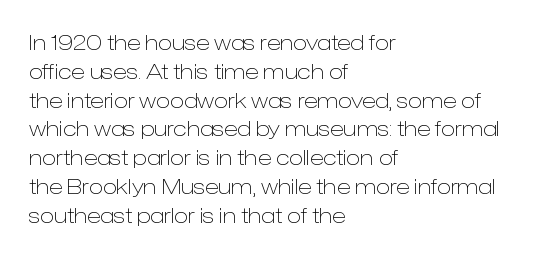
{"italic": "no", "bold": "no", "underline": "no", "align": "left", "line_spacing": "normal", "line_spacing_ratio": 1.37, "letter_spacing": "normal", "letter_spacing_em": 0.0, "glyph_px": 21}
